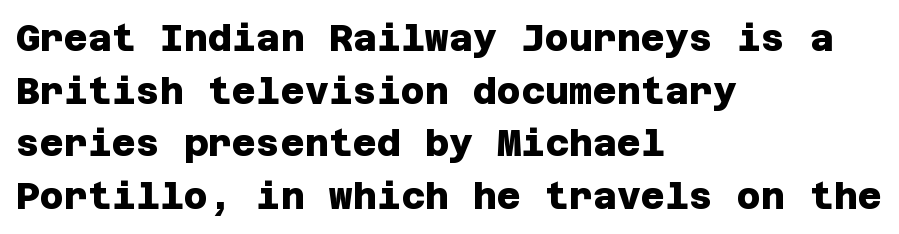
The image shows 37 px heavy sans-serif type; set left-aligned, normal line spacing (1.42x), normal letter spacing, not underlined; low stroke contrast and a large x-height.
